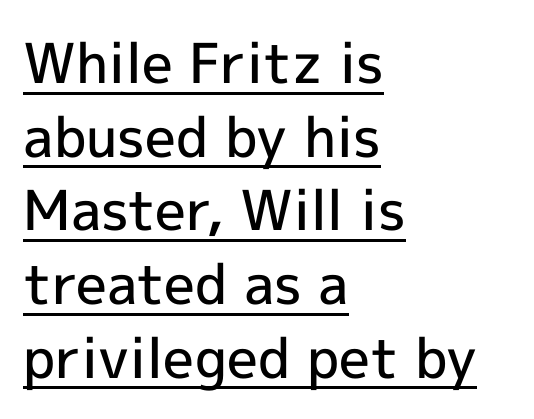
The passage shown is semibold, sitting just below true bold. Casual observation: everything's shoved over to the left. Caption: lettering with a line underneath. Tracking value appears to be zero — textbook default spacing.
